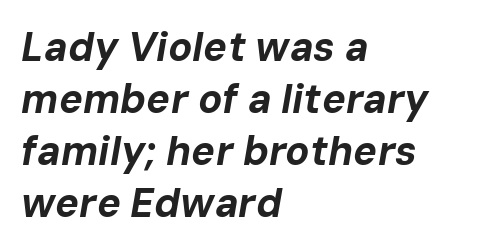
Q: Is the text bold? A: Yes.
Q: Is the text italic (slanted)? A: Yes, it leans right by about 10 degrees.
Q: Is the text underlined? A: No.
Q: How is the paragraph aligned? A: Left-aligned.
Q: Is the spacing between letters normal or unusually wide? A: Normal.
Q: Is the spacing between lines tight, normal or loose? A: Normal.
Q: Width (condensed, normal, or wide)? A: Normal.
Q: Stroke contrast? A: Low.
Q: x-height? A: Medium.
Q: Monospaced? A: No.
